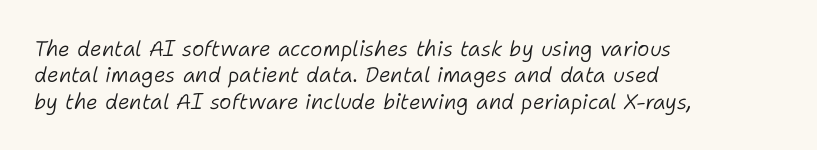
The image shows 21 px text type, italic (leaning right); set left-aligned, normal line spacing (1.26x), normal letter spacing, not underlined.
